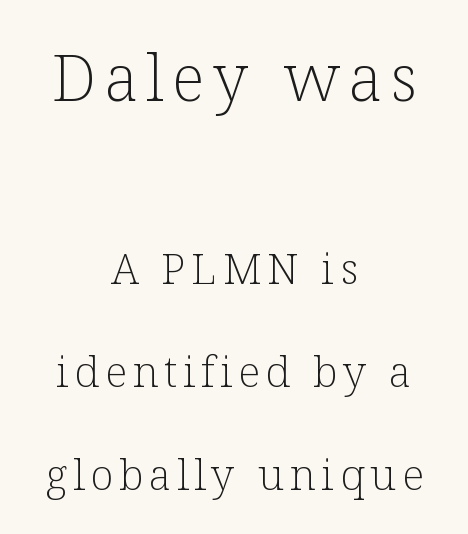
A typesetter would call this proportional, since set widths differ per character. The strokes carry an ordinary text weight at most. The more generous point size was reserved for the upper chunk. This sample uses a serif face. Every row of glyphs is offset so its center matches the block's center.
